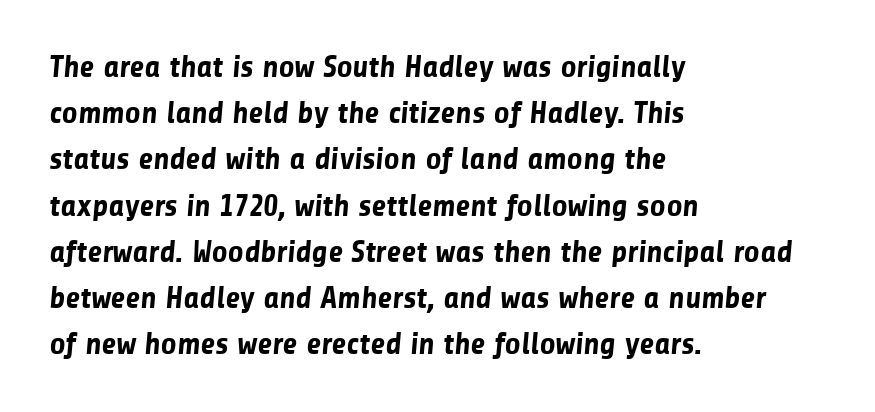
Q: Is the text bold? A: Yes.
Q: Is the typeface a serif or a sans-serif typeface? A: Sans-serif.
Q: Is the text underlined? A: No.
Q: How is the paragraph aligned? A: Left-aligned.
Q: Is the spacing between letters normal or unusually wide? A: Normal.
Q: Is the spacing between lines tight, normal or loose? A: Normal.
Q: Width (condensed, normal, or wide)? A: Normal.
Q: Stroke contrast? A: Low.
Q: x-height? A: Medium.
Q: Monospaced? A: No.
